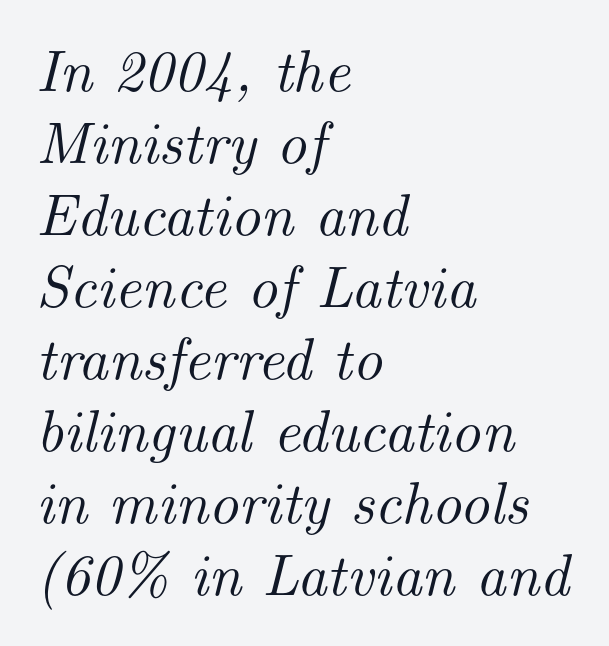
The glyphs are unaccompanied by any horizontal stroke below them. Here the designer chose a conventional face with non-uniform glyph widths. The lines in this sample share a left origin and differ only in where they stop. The passage shown leans; its letterforms are oblique. The type family on display is of the serif kind. Default kerning and tracking; the words read as compact shapes.
